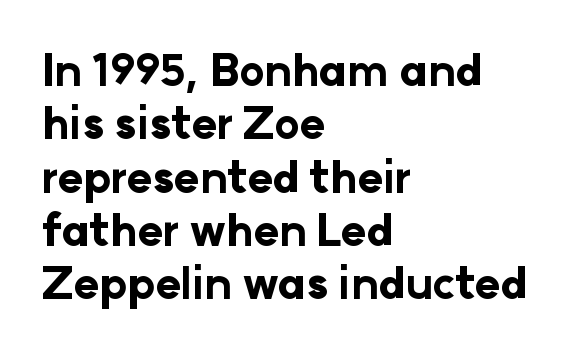
Q: Is the text bold? A: Yes.
Q: Is the text italic (slanted)? A: No, it is upright.
Q: Is the typeface a serif or a sans-serif typeface? A: Sans-serif.
Q: Is the text underlined? A: No.
Q: How is the paragraph aligned? A: Left-aligned.
Q: Is the spacing between letters normal or unusually wide? A: Normal.
Q: Width (condensed, normal, or wide)? A: Normal.
Q: Stroke contrast? A: Low.
Q: x-height? A: Medium.
Q: Monospaced? A: No.
